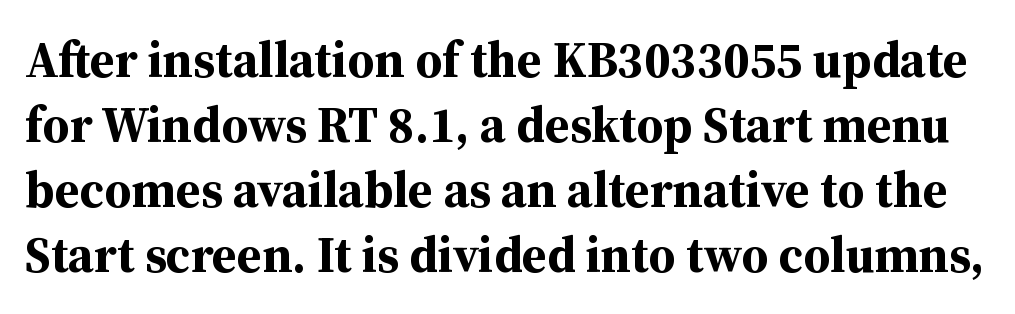
The letters stand upright; this is a roman face. The characters display serif detailing at their extremities. Varying glyph widths throughout — classic text-font behaviour. Each new line begins a customary step beneath the previous one. Default kerning and tracking; the words read as compact shapes. Descender tails drop into unmarked territory.
